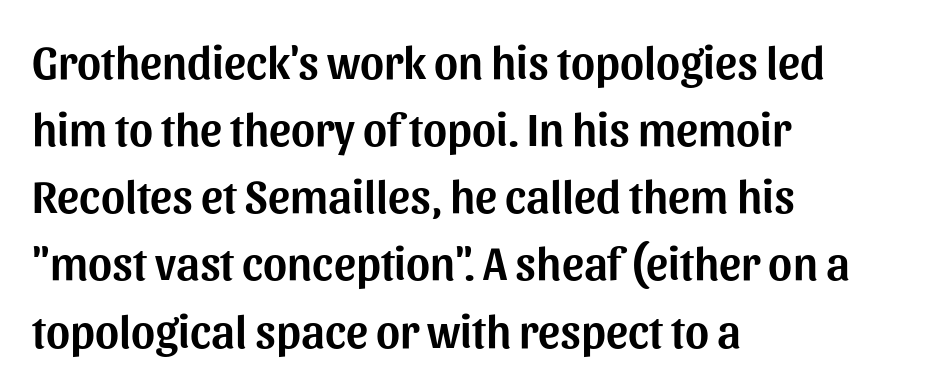
Q: Is the text italic (slanted)? A: No, it is upright.
Q: Is the typeface a serif or a sans-serif typeface? A: Sans-serif.
Q: Is the text underlined? A: No.
Q: How is the paragraph aligned? A: Left-aligned.
Q: Is the spacing between letters normal or unusually wide? A: Normal.
Q: Is the spacing between lines tight, normal or loose? A: Normal.
Q: Width (condensed, normal, or wide)? A: Normal.
Q: Stroke contrast? A: Medium.
Q: x-height? A: Medium.
Q: Monospaced? A: No.
